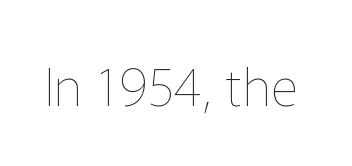
Q: Is the text bold? A: No.
Q: Is the text italic (slanted)? A: No, it is upright.
Q: Is the text underlined? A: No.
Q: Is the spacing between letters normal or unusually wide? A: Normal.
Q: Width (condensed, normal, or wide)? A: Normal.
Q: Stroke contrast? A: Low.
Q: x-height? A: Medium.
Q: Monospaced? A: No.
